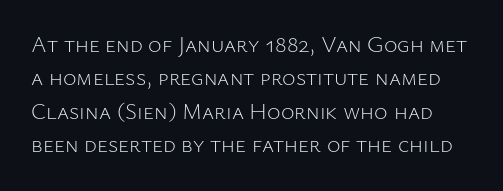
Q: Is the text bold? A: No.
Q: Is the text italic (slanted)? A: No, it is upright.
Q: Is the text underlined? A: No.
Q: Is the spacing between letters normal or unusually wide? A: Normal.
Q: Is the spacing between lines tight, normal or loose? A: Normal.
